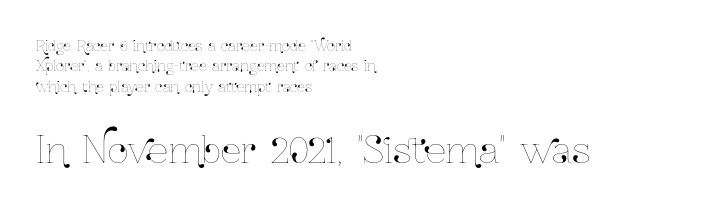
{"italic": "no", "width": "condensed", "stroke_contrast": "low", "x_height": "medium", "monospaced": "no", "underline": "no", "align": "left", "line_spacing": "normal", "line_spacing_ratio": 1.46, "letter_spacing": "normal", "letter_spacing_em": 0.0, "larger_block": "second", "size_ratio": 2.57, "glyph_px": 36}
